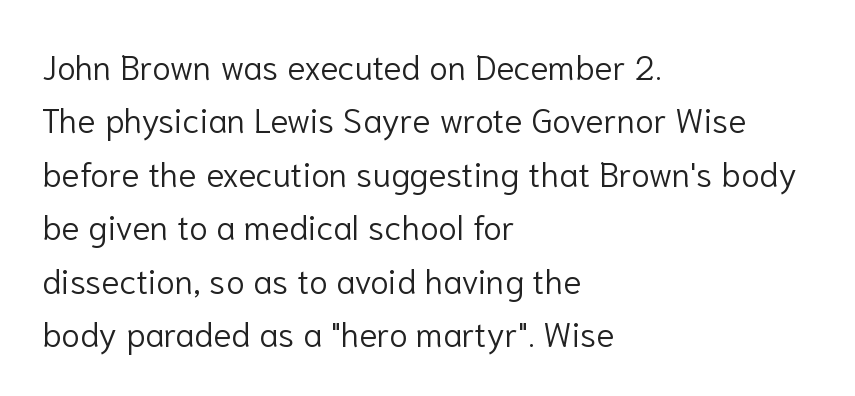
A typesetter would call this proportional, since set widths differ per character. Caption: standard tracking, unaltered. Reading down the column, the eye jumps a familiar distance to each next line. Notice how the stems are strictly vertical — no italics here.
